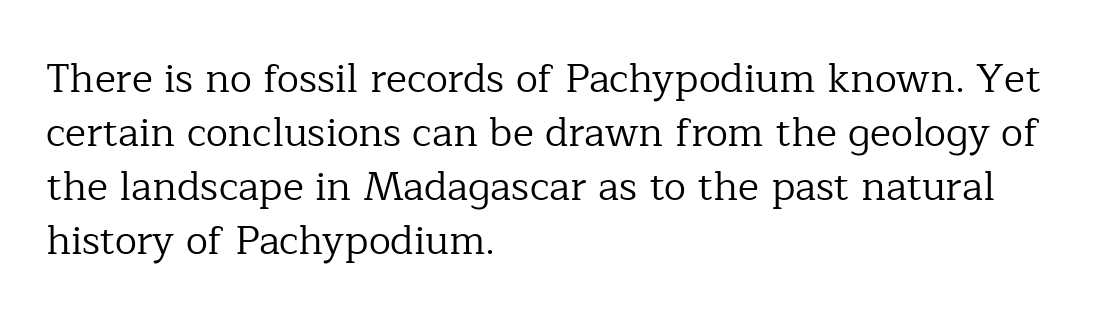
Nothing unusual about the tracking: characters are spaced as the font intends. Line starts are locked; line ends wander. A typesetter would call this proportional, since set widths differ per character. Is this a sans? No — the strokes have serifs. This sample keeps an unexceptional amount of space between lines.
